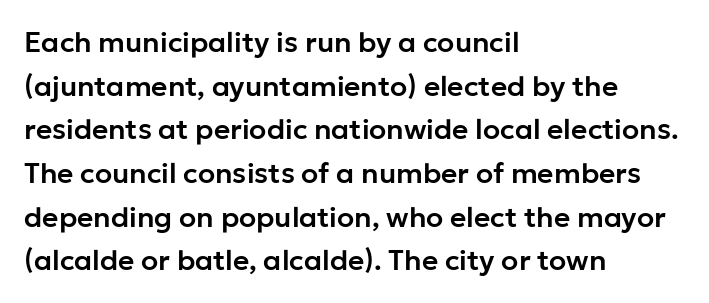
Q: Is the text italic (slanted)? A: No, it is upright.
Q: Is the typeface a serif or a sans-serif typeface? A: Sans-serif.
Q: Is the text underlined? A: No.
Q: How is the paragraph aligned? A: Left-aligned.
Q: Is the spacing between letters normal or unusually wide? A: Normal.
Q: Is the spacing between lines tight, normal or loose? A: Normal.
Q: Width (condensed, normal, or wide)? A: Normal.
Q: Stroke contrast? A: Low.
Q: x-height? A: Medium.
Q: Monospaced? A: No.
